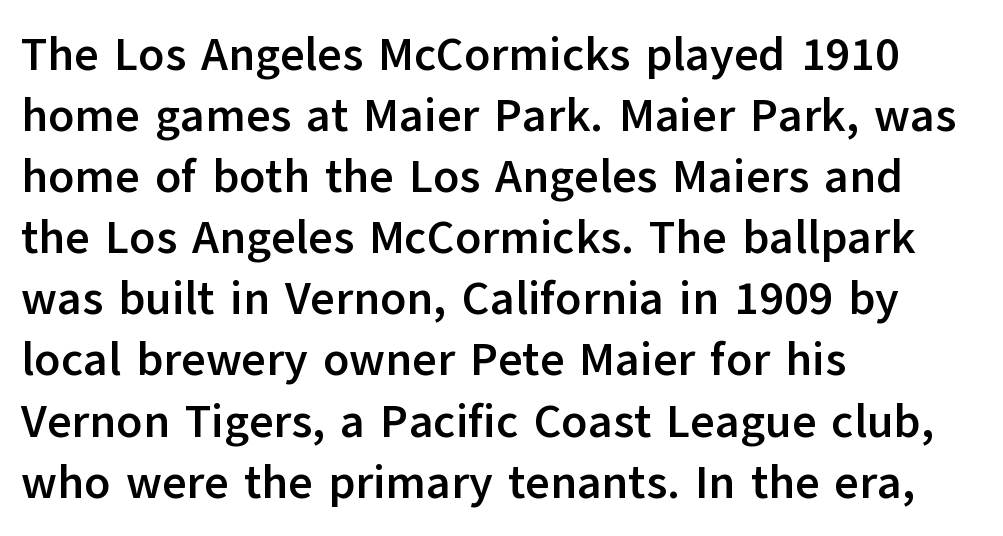
The face used here is rendered with its standard letterfit. The passage shown is not underscored anywhere. The sample has been set heavy, in full bold. Classification — sans serif. Compared with a centered layout, this one pins lines to the left instead. Varying glyph widths throughout — classic text-font behaviour.
